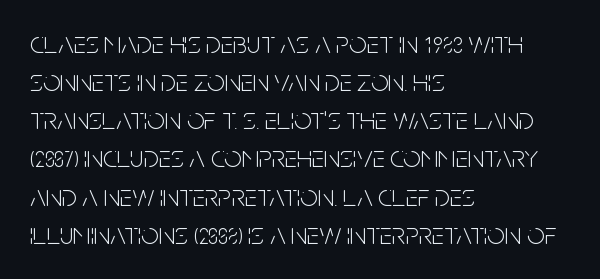
Q: Is the text bold? A: No.
Q: Is the text italic (slanted)? A: No, it is upright.
Q: Is the typeface a serif or a sans-serif typeface? A: Sans-serif.
Q: Is the text underlined? A: No.
Q: How is the paragraph aligned? A: Left-aligned.
Q: Is the spacing between letters normal or unusually wide? A: Normal.
Q: Width (condensed, normal, or wide)? A: Condensed.
Q: Stroke contrast? A: Low.
Q: x-height? A: Large.
Q: Monospaced? A: No.
